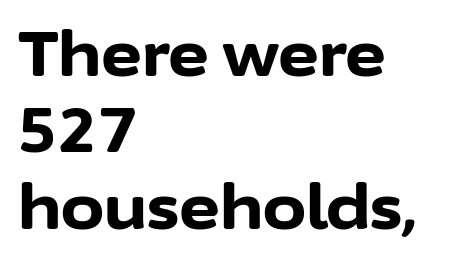
Q: Is the text bold? A: Yes.
Q: Is the text italic (slanted)? A: No, it is upright.
Q: Is the typeface a serif or a sans-serif typeface? A: Sans-serif.
Q: Is the text underlined? A: No.
Q: How is the paragraph aligned? A: Left-aligned.
Q: Is the spacing between letters normal or unusually wide? A: Normal.
Q: Width (condensed, normal, or wide)? A: Normal.
Q: Stroke contrast? A: Low.
Q: x-height? A: Medium.
Q: Monospaced? A: No.
